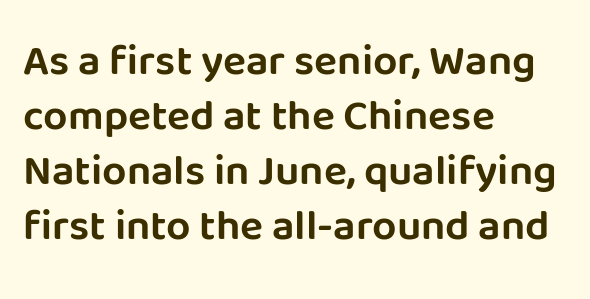
Q: Is the text italic (slanted)? A: No, it is upright.
Q: Is the typeface a serif or a sans-serif typeface? A: Sans-serif.
Q: Is the text underlined? A: No.
Q: How is the paragraph aligned? A: Left-aligned.
Q: Is the spacing between letters normal or unusually wide? A: Normal.
Q: Is the spacing between lines tight, normal or loose? A: Normal.
Q: Width (condensed, normal, or wide)? A: Normal.
Q: Stroke contrast? A: Low.
Q: x-height? A: Large.
Q: Monospaced? A: No.
